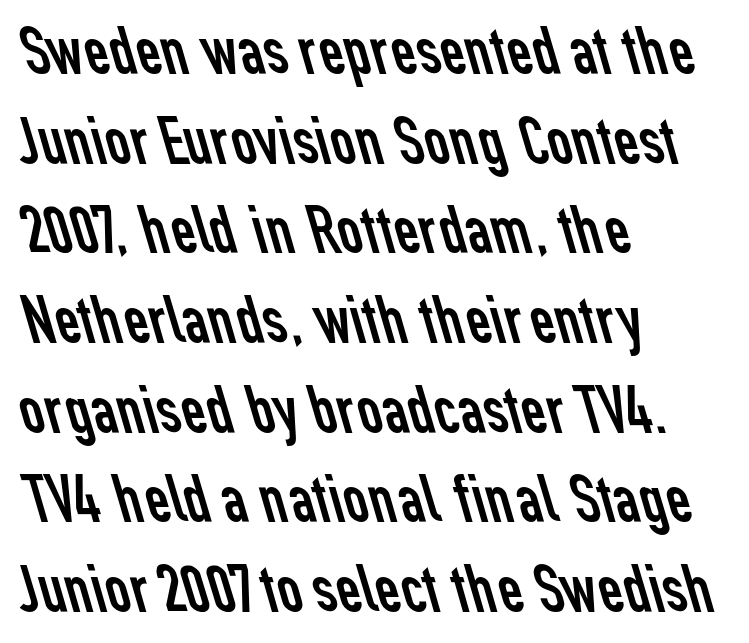
Q: Is the text bold? A: No.
Q: Is the typeface a serif or a sans-serif typeface? A: Sans-serif.
Q: Is the text underlined? A: No.
Q: How is the paragraph aligned? A: Left-aligned.
Q: Is the spacing between letters normal or unusually wide? A: Normal.
Q: Is the spacing between lines tight, normal or loose? A: Normal.
Q: Width (condensed, normal, or wide)? A: Normal.
Q: Stroke contrast? A: Low.
Q: x-height? A: Medium.
Q: Monospaced? A: No.
